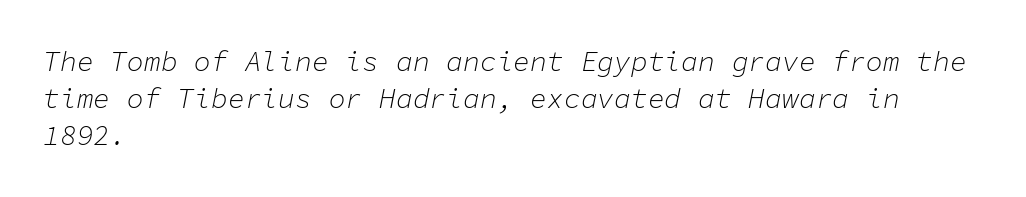
{"italic": "yes", "lean": "right", "slant_degrees": 11, "bold": "no", "weight": "light", "width": "normal", "stroke_contrast": "low", "x_height": "medium", "monospaced": "yes", "underline": "no", "align": "left", "line_spacing": "normal", "line_spacing_ratio": 1.33, "letter_spacing": "normal", "letter_spacing_em": 0.0, "glyph_px": 28}
